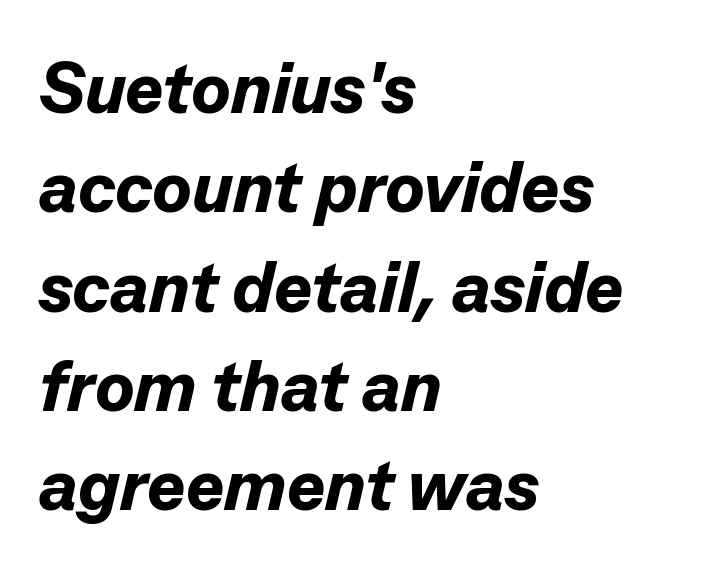
{"italic": "yes", "lean": "right", "slant_degrees": 13, "bold": "yes", "weight": "bold", "width": "normal", "stroke_contrast": "low", "x_height": "medium", "monospaced": "no", "underline": "no", "align": "left", "line_spacing": "normal", "line_spacing_ratio": 1.38, "letter_spacing": "normal", "letter_spacing_em": 0.0, "glyph_px": 72}
